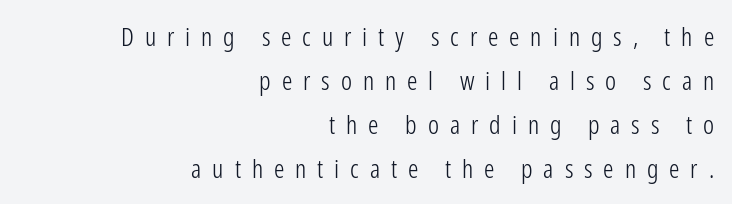
The image shows 26 px text type, upright; set right-aligned, normal line spacing (1.69x), unusually wide letter spacing (+0.42 em), not underlined.
